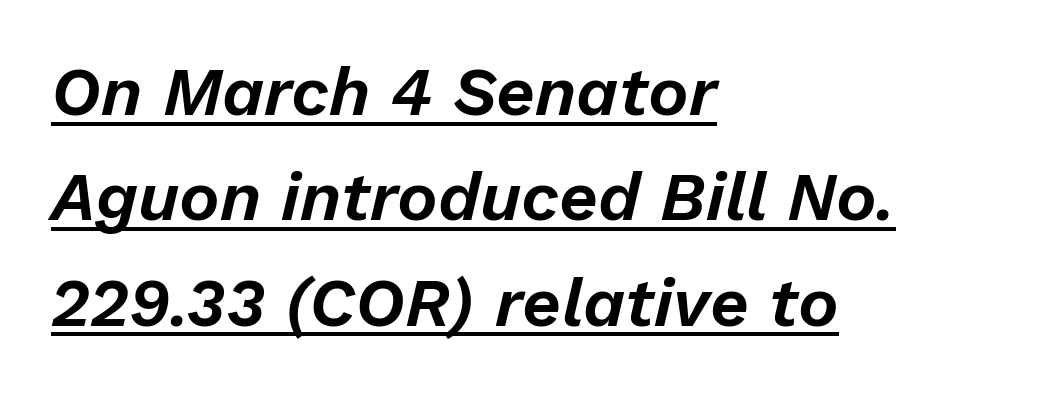
The image shows 68 px text type, italic (leaning right); set left-aligned, normal line spacing (1.55x), normal letter spacing, underlined; low stroke contrast and a medium x-height.
